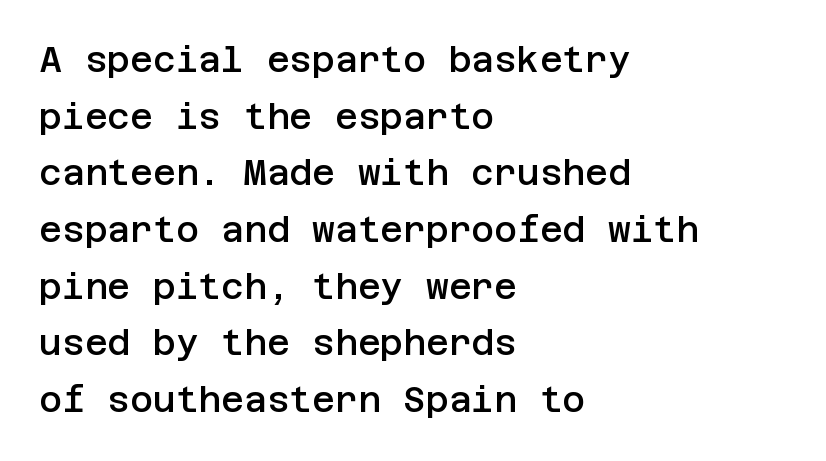
You can tell it's not italic because the verticals are truly vertical. Typographically, this falls in the sans-serif category. Type without underlining. Each line starts at the same left margin while the right side varies. The leading is moderate, giving the passage an even texture.
